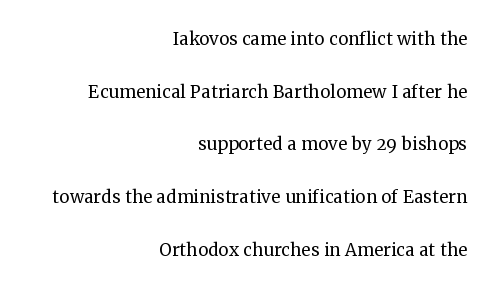
Summary of vertical rhythm: relaxed, with wide interline spacing. The passage shown has conventional tracking throughout. Every character sits straight up, as roman type does. Bold? No — there's no thickening of the strokes. Alignment: flush right.
